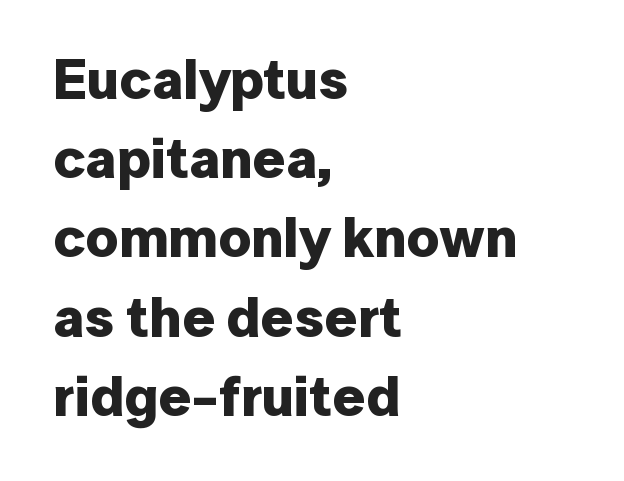
Q: Is the text bold? A: Yes.
Q: Is the text italic (slanted)? A: No, it is upright.
Q: Is the typeface a serif or a sans-serif typeface? A: Sans-serif.
Q: Is the text underlined? A: No.
Q: How is the paragraph aligned? A: Left-aligned.
Q: Is the spacing between letters normal or unusually wide? A: Normal.
Q: Is the spacing between lines tight, normal or loose? A: Normal.
Q: Width (condensed, normal, or wide)? A: Normal.
Q: Stroke contrast? A: Low.
Q: x-height? A: Medium.
Q: Monospaced? A: No.
